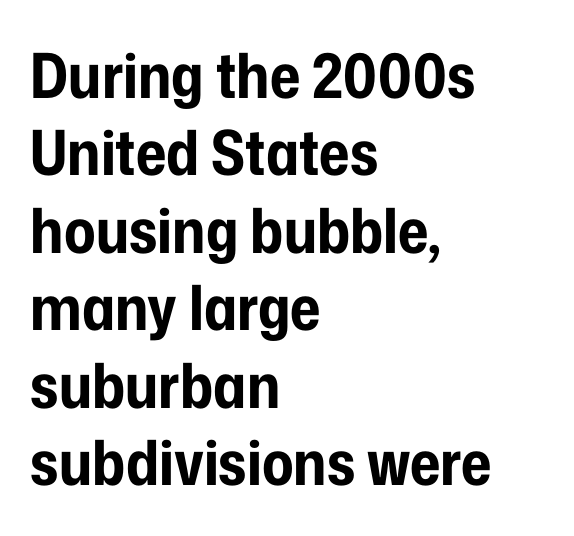
{"serif": "no", "italic": "no", "bold": "yes", "weight": "bold", "width": "condensed", "stroke_contrast": "low", "x_height": "medium", "monospaced": "no", "underline": "no", "align": "left", "line_spacing": "normal", "line_spacing_ratio": 1.25, "letter_spacing": "normal", "letter_spacing_em": 0.0, "glyph_px": 62}
